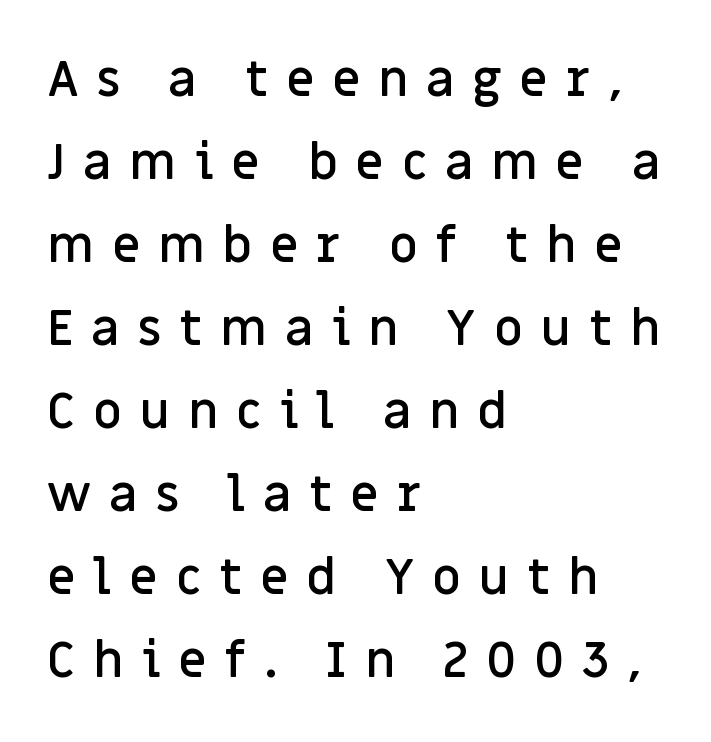
Q: Is the text bold? A: Semi-bold.
Q: Is the text italic (slanted)? A: No, it is upright.
Q: Is the typeface a serif or a sans-serif typeface? A: Sans-serif.
Q: Is the text underlined? A: No.
Q: How is the paragraph aligned? A: Left-aligned.
Q: Is the spacing between letters normal or unusually wide? A: Unusually wide.
Q: Is the spacing between lines tight, normal or loose? A: Normal.
Q: Width (condensed, normal, or wide)? A: Normal.
Q: Stroke contrast? A: Low.
Q: x-height? A: Large.
Q: Monospaced? A: No.
